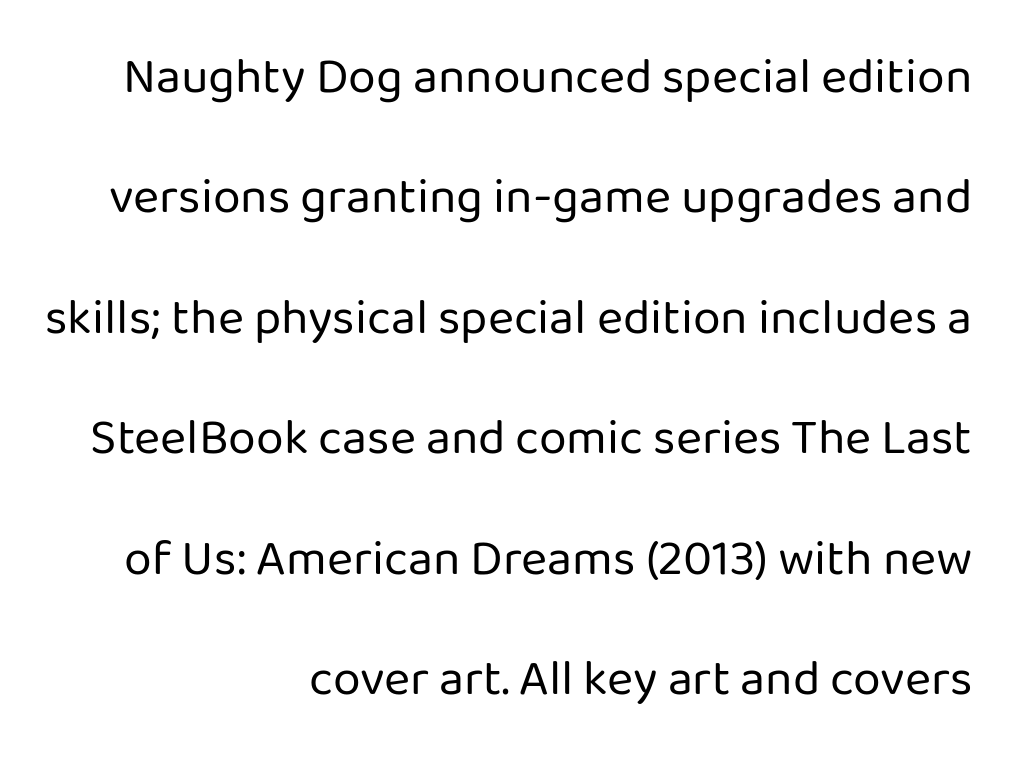
{"serif": "no", "italic": "no", "bold": "no", "weight": "regular", "width": "normal", "stroke_contrast": "low", "x_height": "medium", "monospaced": "no", "underline": "no", "align": "right", "line_spacing": "loose", "line_spacing_ratio": 2.41, "letter_spacing": "normal", "letter_spacing_em": 0.0, "glyph_px": 50}
